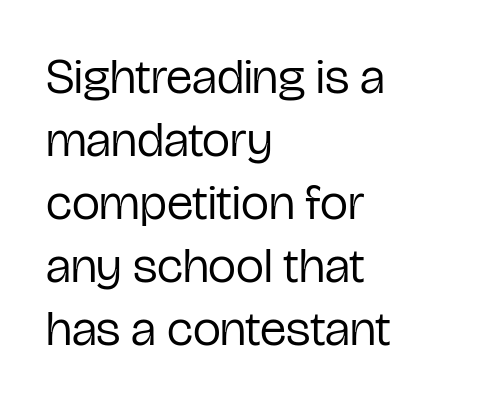
The image shows 50 px regular-weight, condensed sans-serif type, upright; set left-aligned, normal line spacing (1.26x), normal letter spacing, not underlined; low stroke contrast and a medium x-height.
